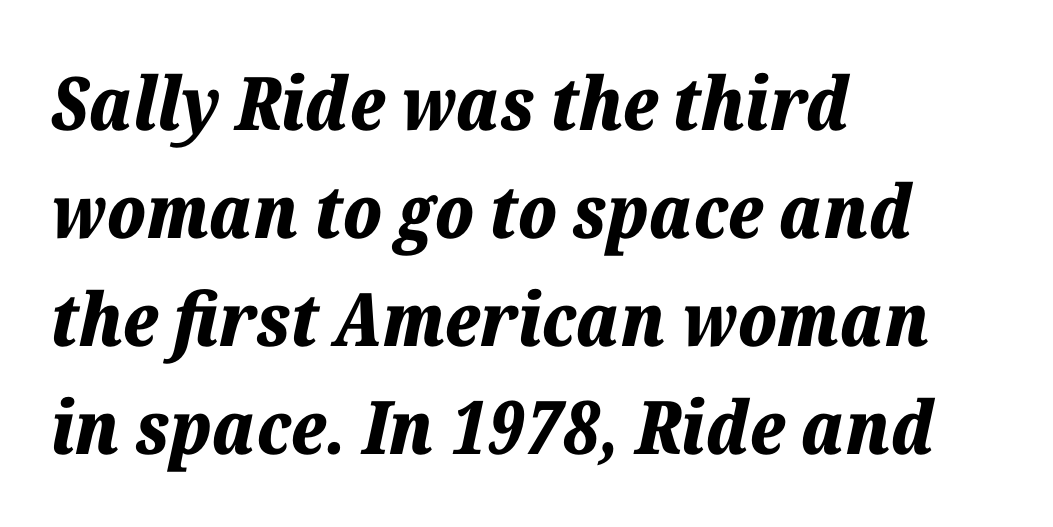
The image shows 74 px bold type, italic (leaning right); set left-aligned, normal line spacing (1.46x), normal letter spacing, not underlined; low stroke contrast and a medium x-height.
